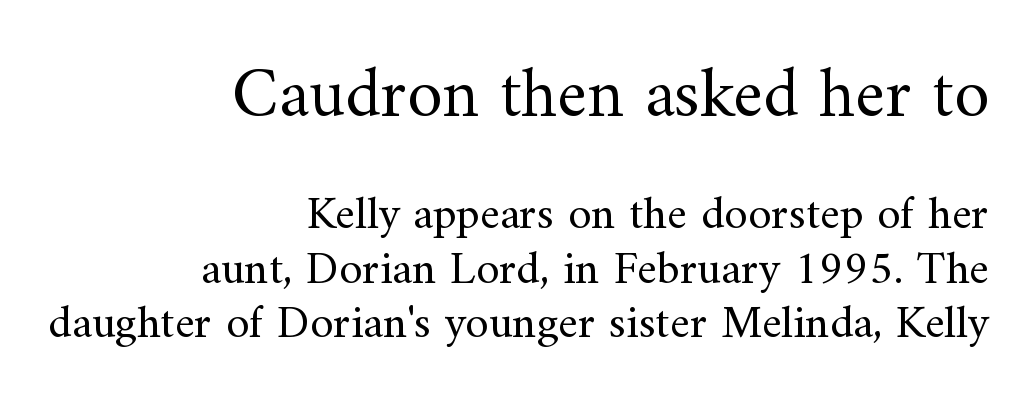
The image shows 71 px regular-weight serif type, upright; set right-aligned, line spacing 1.16x, normal letter spacing, not underlined; the first (top) block is 1.51x larger; medium stroke contrast and a small x-height.
